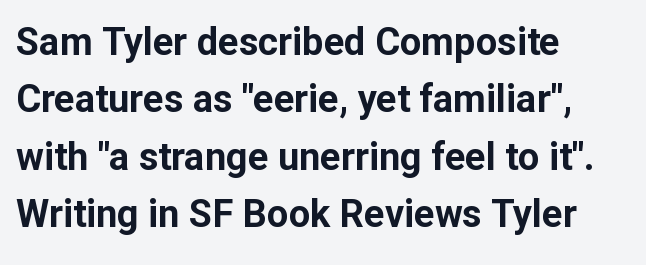
{"serif": "no", "italic": "no", "bold": "yes", "weight": "bold", "width": "normal", "stroke_contrast": "low", "x_height": "medium", "monospaced": "no", "underline": "no", "align": "left", "line_spacing": "normal", "line_spacing_ratio": 1.51, "letter_spacing": "normal", "letter_spacing_em": 0.0, "glyph_px": 38}
